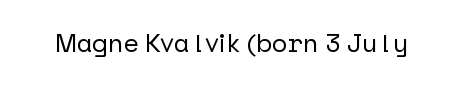
{"italic": "no", "underline": "no", "letter_spacing": "normal", "letter_spacing_em": 0.0, "glyph_px": 26}
